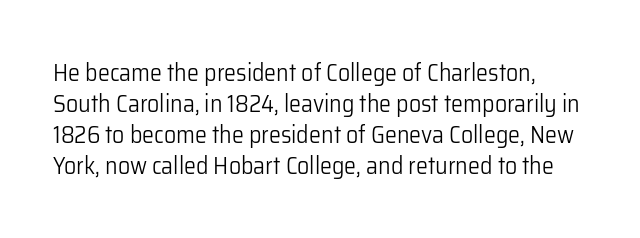
{"italic": "no", "bold": "no", "underline": "no", "line_spacing": "normal", "line_spacing_ratio": 1.29, "letter_spacing": "normal", "letter_spacing_em": 0.0, "glyph_px": 24}
